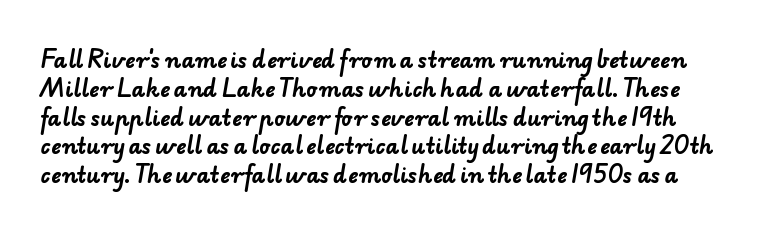
Q: Is the text bold? A: Yes.
Q: Is the text underlined? A: No.
Q: Is the spacing between letters normal or unusually wide? A: Normal.
Q: Is the spacing between lines tight, normal or loose? A: Normal.
